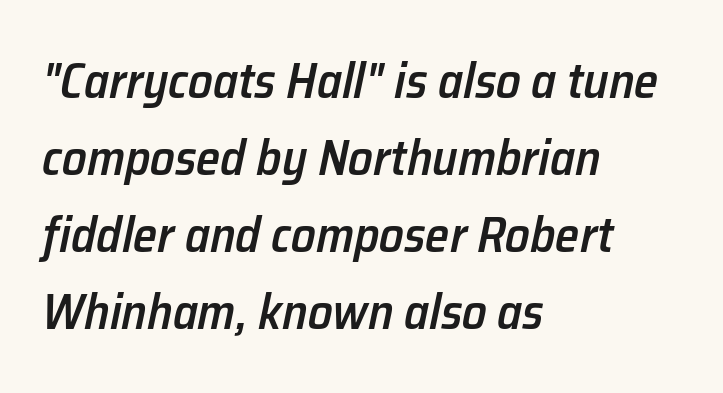
Heft: intermediate — a semibold. A typesetter would call this proportional, since set widths differ per character. The paragraph has a hard left edge and a soft right edge. Plain, unruled lines of type. A normal amount of white space separates one row of letters from the next. Students, note that the glyphs here touch the page at normal intervals.
